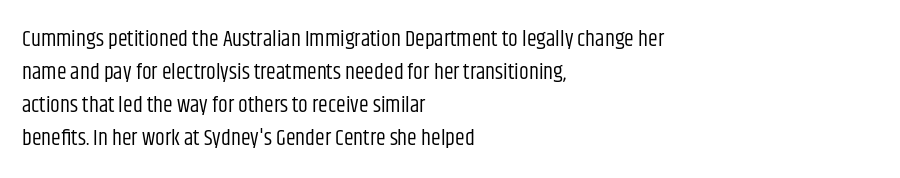
Q: Is the text bold? A: No.
Q: Is the text italic (slanted)? A: No, it is upright.
Q: Is the text underlined? A: No.
Q: How is the paragraph aligned? A: Left-aligned.
Q: Is the spacing between letters normal or unusually wide? A: Normal.
Q: Is the spacing between lines tight, normal or loose? A: Normal.
